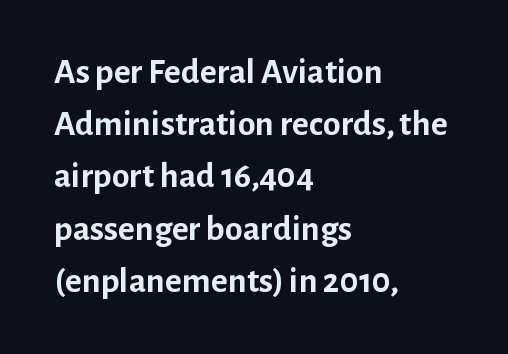
{"serif": "no", "italic": "no", "bold": "yes", "weight": "semibold", "width": "normal", "stroke_contrast": "low", "x_height": "medium", "monospaced": "no", "underline": "no", "align": "left", "line_spacing": "normal", "line_spacing_ratio": 1.45, "letter_spacing": "normal", "letter_spacing_em": 0.0, "glyph_px": 36}
